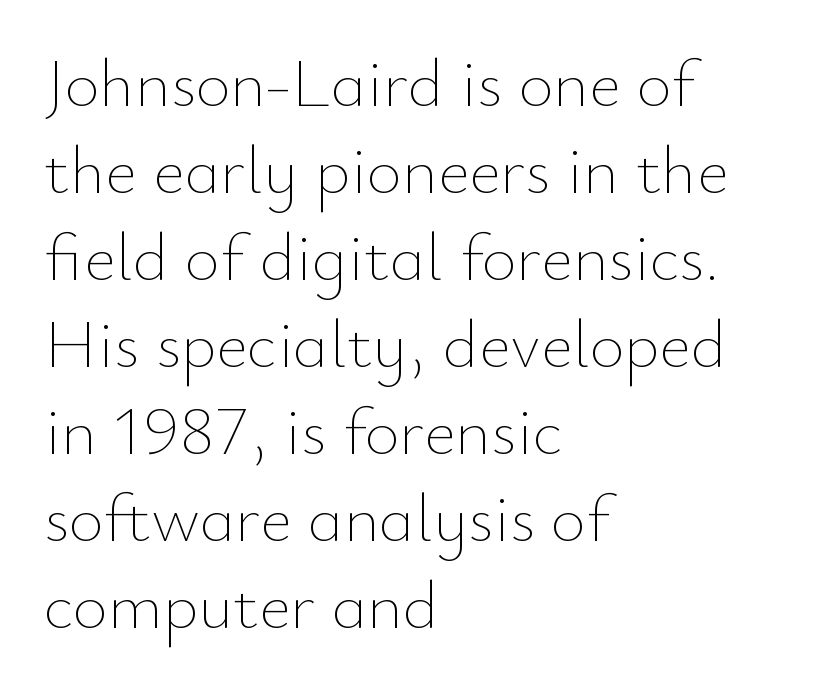
{"italic": "no", "bold": "no", "weight": "thin", "width": "normal", "stroke_contrast": "low", "x_height": "small", "monospaced": "no", "underline": "no", "align": "left", "line_spacing": "normal", "line_spacing_ratio": 1.28, "letter_spacing": "normal", "letter_spacing_em": 0.0, "glyph_px": 68}
